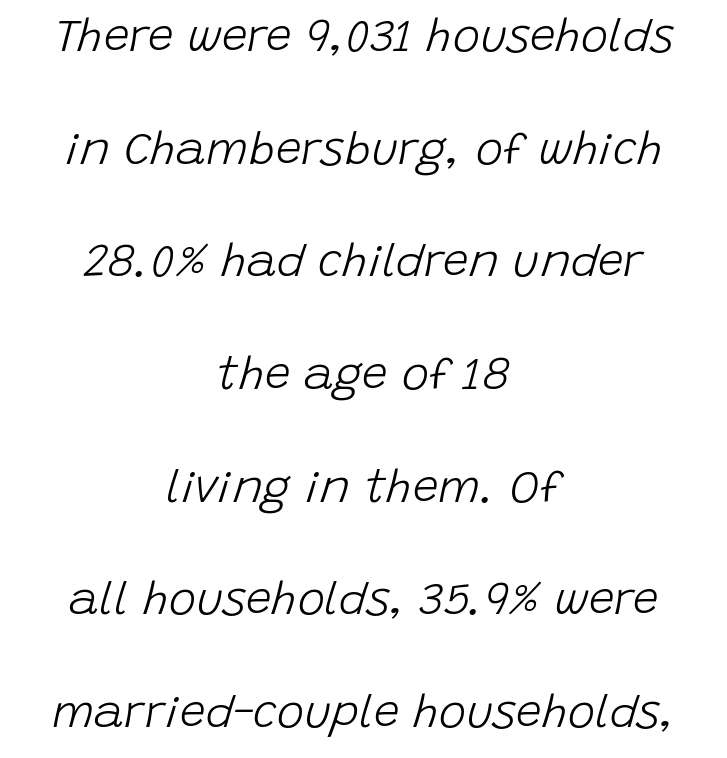
Q: Is the text bold? A: No.
Q: Is the text italic (slanted)? A: Yes, it leans right by about 15 degrees.
Q: Is the text underlined? A: No.
Q: How is the paragraph aligned? A: Centered.
Q: Is the spacing between letters normal or unusually wide? A: Normal.
Q: Is the spacing between lines tight, normal or loose? A: Loose.
Q: Width (condensed, normal, or wide)? A: Normal.
Q: Stroke contrast? A: Low.
Q: x-height? A: Large.
Q: Monospaced? A: No.
